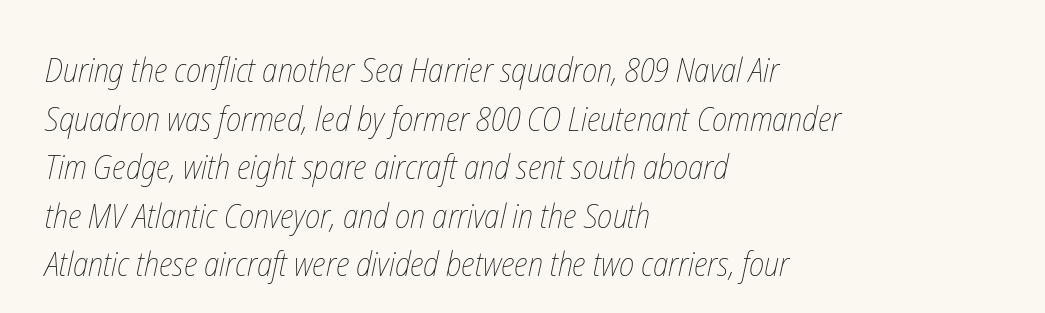
Q: Is the text bold? A: No.
Q: Is the text underlined? A: No.
Q: How is the paragraph aligned? A: Left-aligned.
Q: Is the spacing between letters normal or unusually wide? A: Normal.
Q: Is the spacing between lines tight, normal or loose? A: Normal.
Q: Width (condensed, normal, or wide)? A: Condensed.
Q: Stroke contrast? A: Low.
Q: x-height? A: Medium.
Q: Monospaced? A: No.
